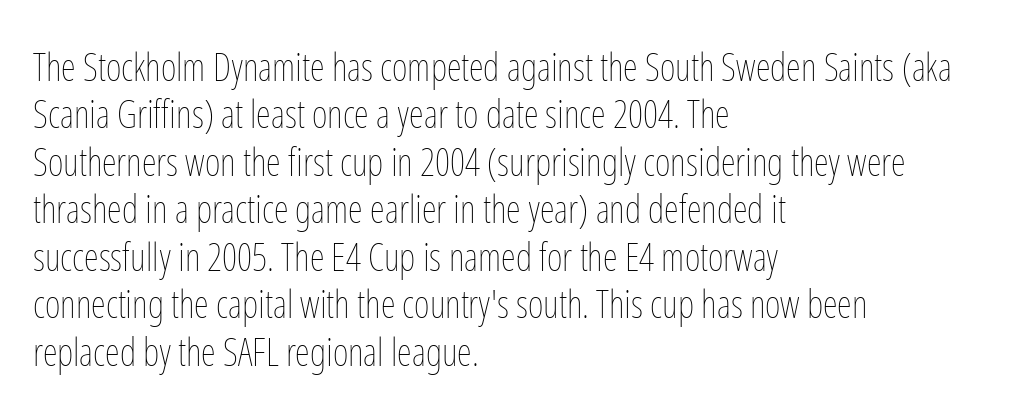
{"italic": "no", "bold": "no", "weight": "thin", "width": "condensed", "stroke_contrast": "low", "x_height": "medium", "monospaced": "no", "underline": "no", "align": "left", "line_spacing": "normal", "line_spacing_ratio": 1.25, "letter_spacing": "normal", "letter_spacing_em": 0.0, "glyph_px": 38}
